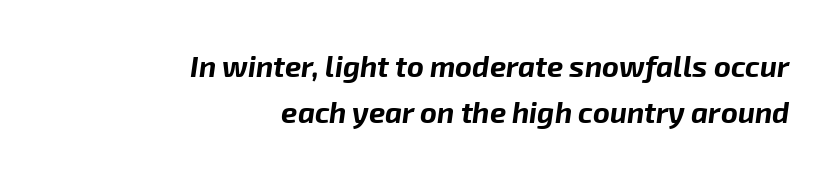
{"italic": "yes", "lean": "right", "slant_degrees": 8, "bold": "yes", "weight": "bold", "width": "normal", "stroke_contrast": "low", "x_height": "medium", "monospaced": "no", "underline": "no", "align": "right", "line_spacing": "normal", "line_spacing_ratio": 1.6, "letter_spacing": "normal", "letter_spacing_em": 0.0, "glyph_px": 29}
